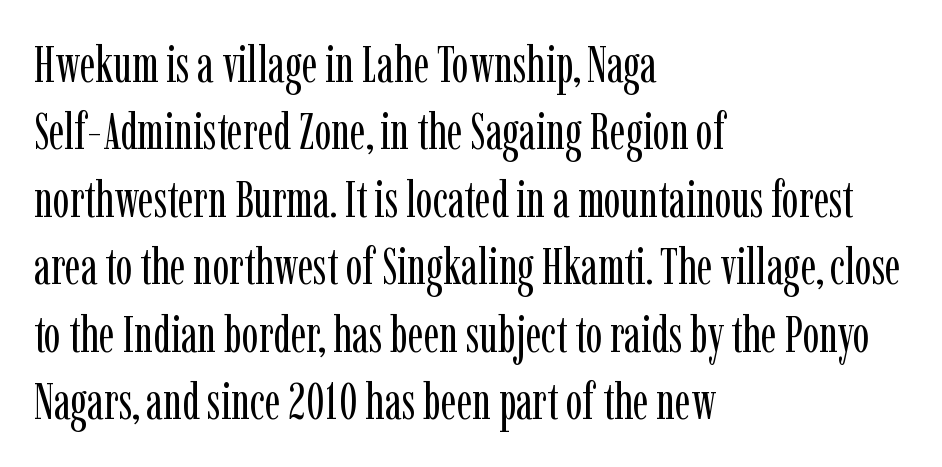
Character widths vary here, with narrow letters taking less room than wide ones. A clean baseline with only descenders dipping below it. Ink coverage per letter is moderate at most. The passage shown has conventional tracking throughout. Vertical spacing — default.
